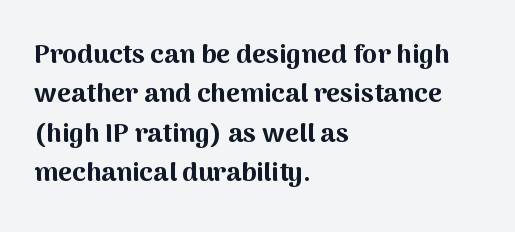
The image shows 27 px bold type, upright; set left-aligned, normal line spacing (1.46x), normal letter spacing, not underlined.
